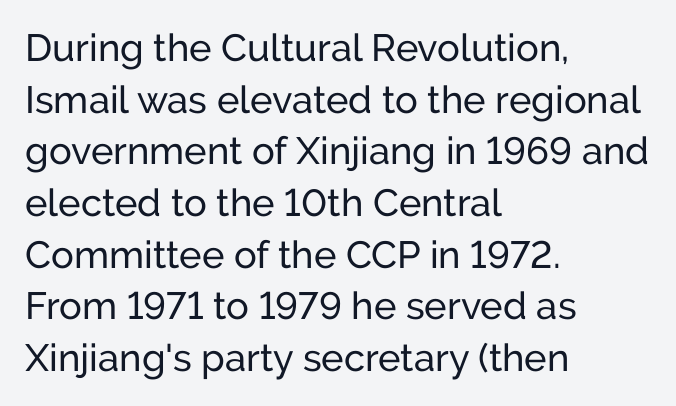
{"serif": "no", "italic": "no", "width": "normal", "stroke_contrast": "low", "x_height": "medium", "monospaced": "no", "underline": "no", "align": "left", "line_spacing": "normal", "line_spacing_ratio": 1.36, "letter_spacing": "normal", "letter_spacing_em": 0.0, "glyph_px": 38}
